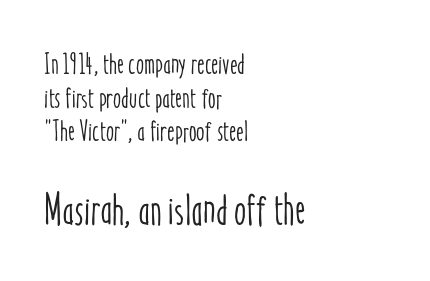
Tall strokes in this sample are plumb rather than angled. The following chunk of copy outweighs the initial chunk in type size. In CSS terms this would be text-align: left. The glyphs are unaccompanied by any horizontal stroke below them. The passage shown is typed in a proportional face where columns would drift. Look at the tracking — it's just the regular setting, nothing added.
